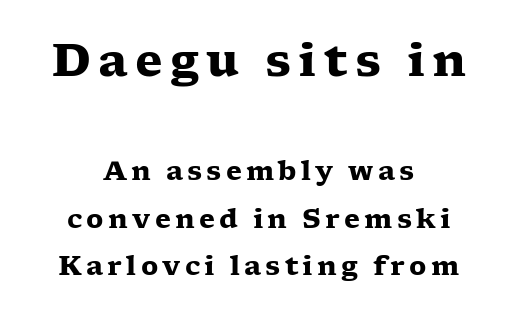
{"serif": "yes", "italic": "no", "bold": "yes", "weight": "heavy", "width": "wide", "stroke_contrast": "low", "x_height": "medium", "monospaced": "no", "underline": "no", "align": "center", "line_spacing_ratio": 1.84, "larger_block": "first", "size_ratio": 1.73, "glyph_px": 45}
